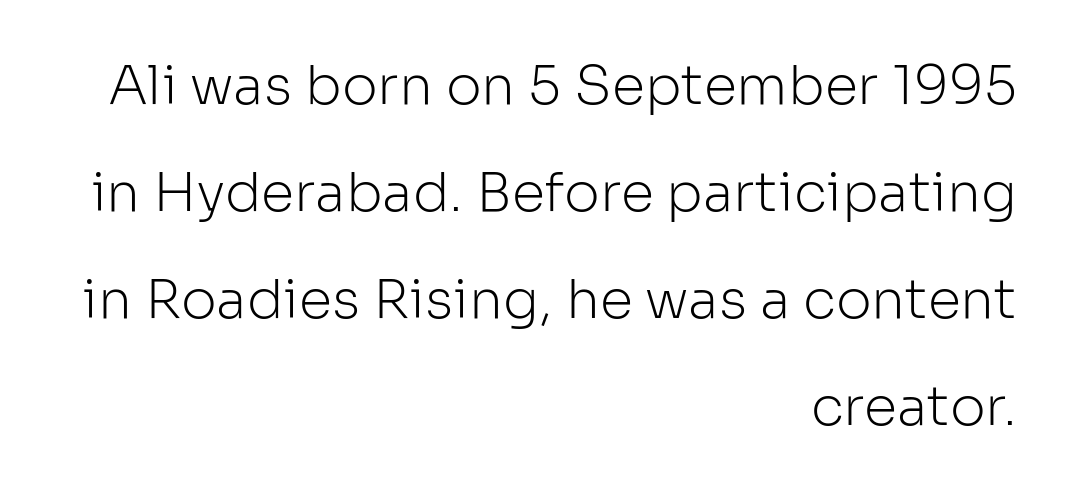
Q: Is the text bold? A: No.
Q: Is the text italic (slanted)? A: No, it is upright.
Q: Is the typeface a serif or a sans-serif typeface? A: Sans-serif.
Q: Is the text underlined? A: No.
Q: How is the paragraph aligned? A: Right-aligned.
Q: Is the spacing between letters normal or unusually wide? A: Normal.
Q: Is the spacing between lines tight, normal or loose? A: Loose.
Q: Width (condensed, normal, or wide)? A: Normal.
Q: Stroke contrast? A: Low.
Q: x-height? A: Medium.
Q: Monospaced? A: No.
